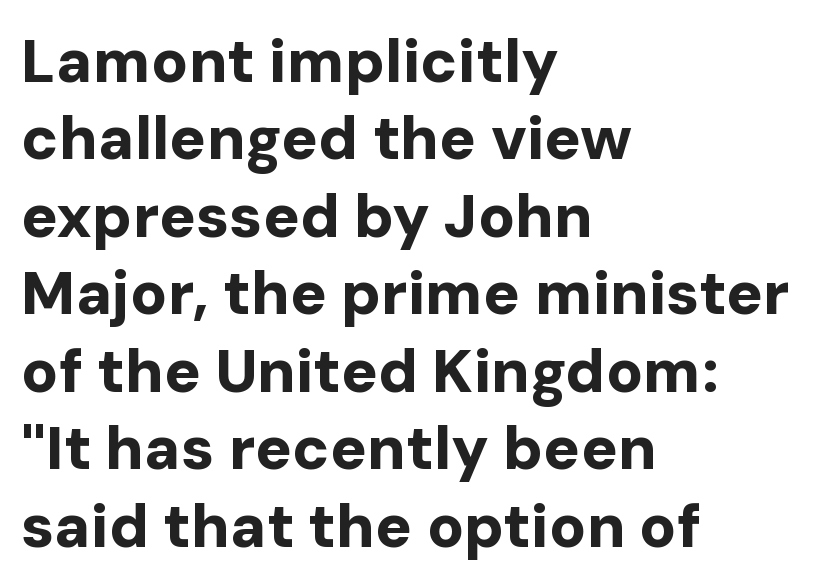
The passage is arranged the way most books set body copy — flush left. Typographically, this falls in the sans-serif category. Heavy, bold letterforms. The space directly below the letters is spotless. Characters follow at the spacing the type designer built in. These lines were composed using upright roman letters.
